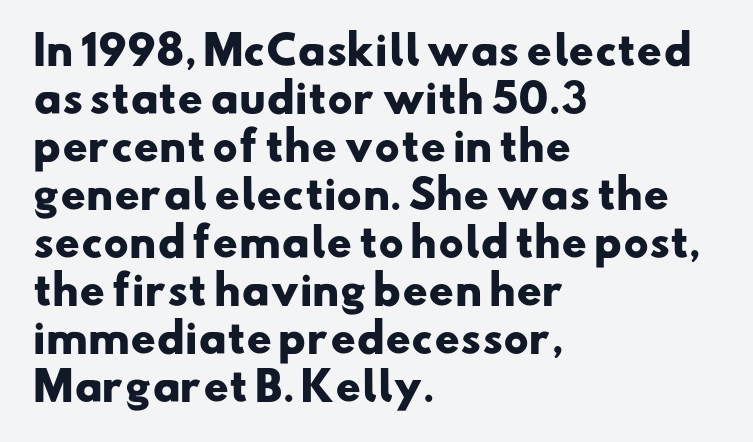
{"serif": "no", "bold": "yes", "weight": "heavy", "width": "wide", "stroke_contrast": "low", "x_height": "small", "monospaced": "no", "underline": "no", "align": "left", "line_spacing_ratio": 1.23, "letter_spacing": "normal", "letter_spacing_em": 0.0, "glyph_px": 39}
